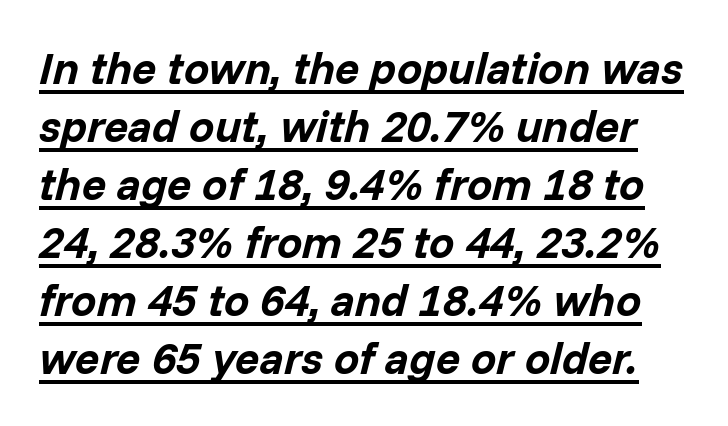
Q: Is the text bold? A: Yes.
Q: Is the text italic (slanted)? A: Yes, it leans right by about 14 degrees.
Q: Is the text underlined? A: Yes.
Q: Is the spacing between letters normal or unusually wide? A: Normal.
Q: Is the spacing between lines tight, normal or loose? A: Normal.
Q: Width (condensed, normal, or wide)? A: Normal.
Q: Stroke contrast? A: Low.
Q: x-height? A: Medium.
Q: Monospaced? A: No.
